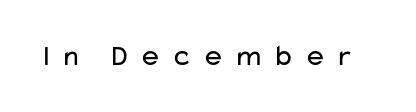
The type is letterspaced generously, with wide tracking. The specimen reads as upright at a glance. Does the type have serifs? No, each stem ends abruptly. The space beneath each line is pristine and unruled. Here the designer chose a conventional face with non-uniform glyph widths. Each stroke keeps to a modest, everyday thickness or less.
